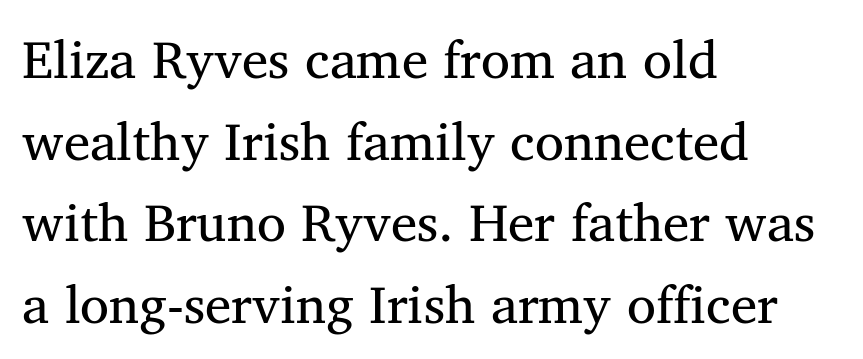
{"serif": "yes", "italic": "no", "width": "normal", "stroke_contrast": "medium", "x_height": "medium", "monospaced": "no", "underline": "no", "align": "left", "line_spacing": "normal", "line_spacing_ratio": 1.54, "letter_spacing": "normal", "letter_spacing_em": 0.0, "glyph_px": 53}
